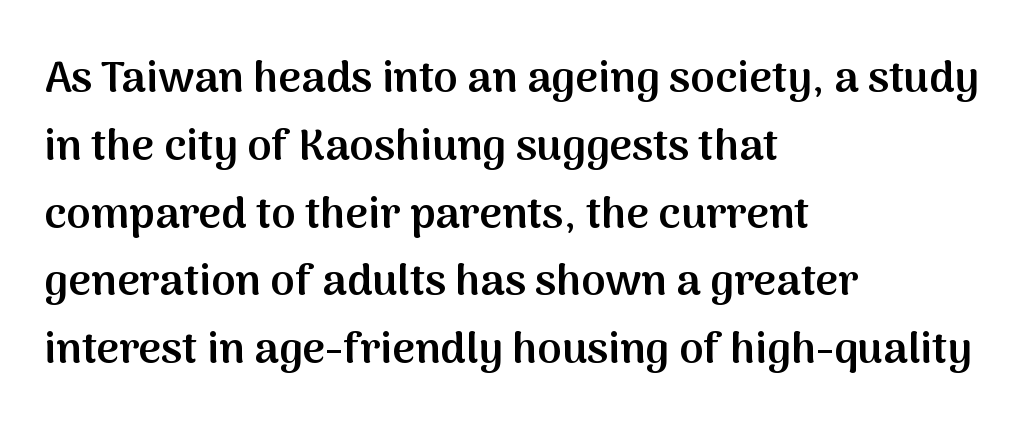
{"serif": "no", "italic": "no", "bold": "semi", "weight": "semibold", "width": "normal", "stroke_contrast": "medium", "x_height": "medium", "monospaced": "no", "underline": "no", "align": "left", "line_spacing": "normal", "line_spacing_ratio": 1.54, "letter_spacing": "normal", "letter_spacing_em": 0.0, "glyph_px": 44}
